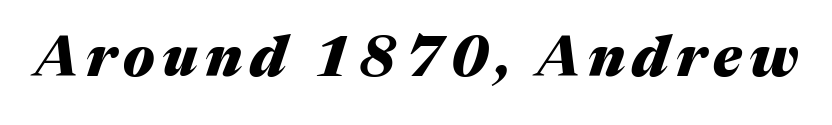
Nobody drew a line under any word here. Each letter keeps its own natural width here, so spacing adapts to shape. Is the type slanted? Yes — the strokes lean at a clear angle. Its strokes are broad and dark, the hallmark of bold type.
